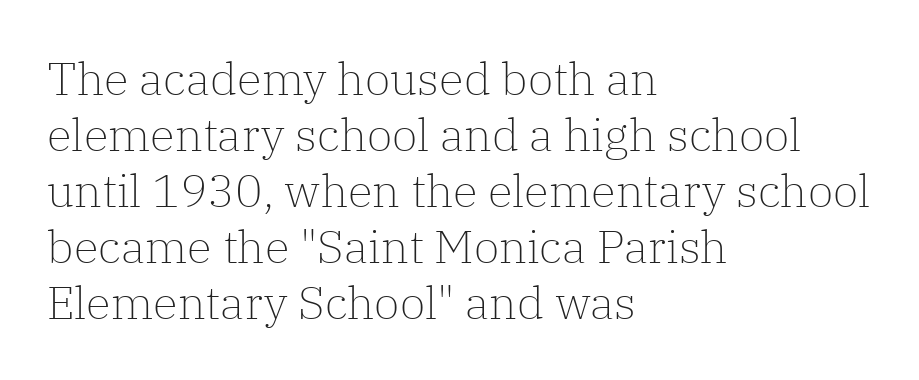
{"serif": "yes", "italic": "no", "bold": "no", "weight": "light", "width": "normal", "stroke_contrast": "low", "x_height": "medium", "monospaced": "no", "underline": "no", "align": "left", "line_spacing_ratio": 1.22, "letter_spacing": "normal", "letter_spacing_em": 0.0, "glyph_px": 46}
